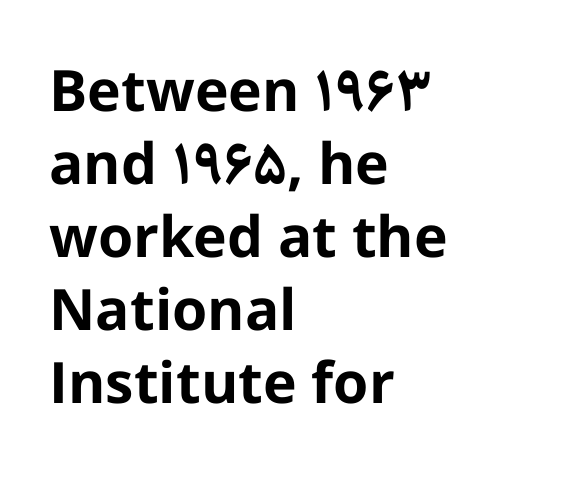
The image shows 57 px bold sans-serif type, upright; set left-aligned, normal line spacing (1.28x), normal letter spacing, not underlined; low stroke contrast and a medium x-height.
